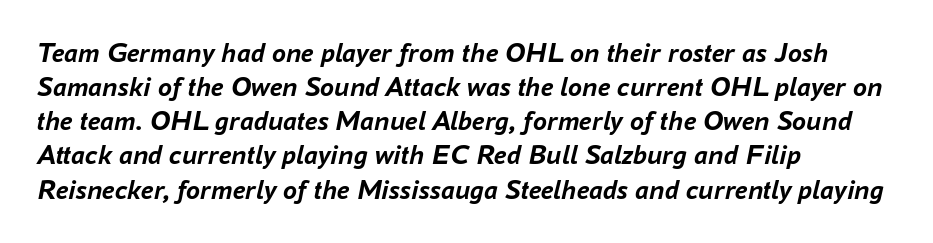
The image shows 28 px semibold type, italic (leaning right); set left-aligned, line spacing 1.22x, normal letter spacing, not underlined; low stroke contrast and a medium x-height.
